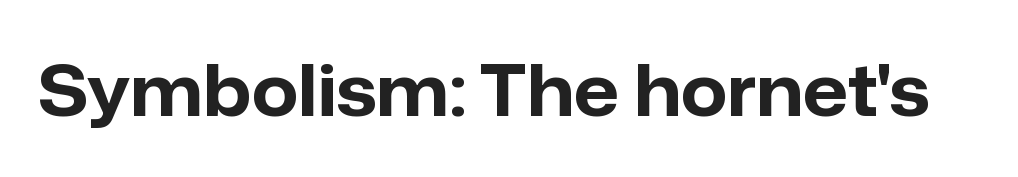
{"serif": "no", "italic": "no", "bold": "yes", "weight": "bold", "width": "normal", "stroke_contrast": "low", "x_height": "medium", "monospaced": "no", "underline": "no", "letter_spacing": "normal", "letter_spacing_em": 0.0, "glyph_px": 71}
